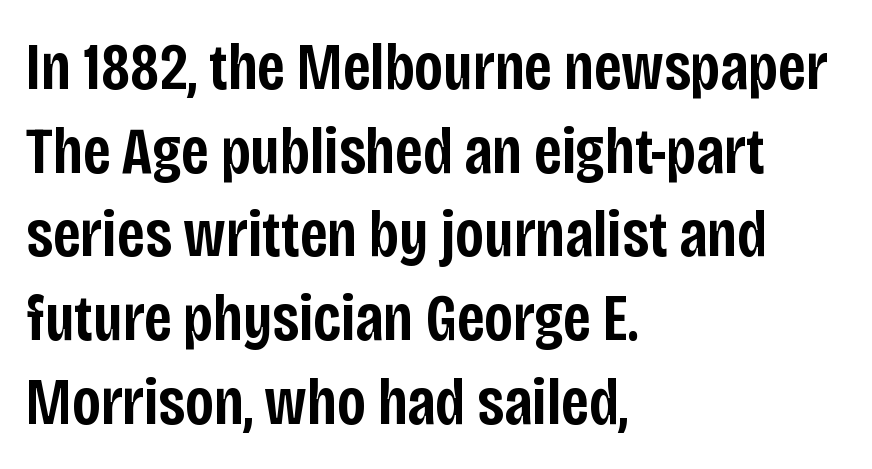
The face used here is proportionally spaced, like ordinary book or web type. The strokes are fattened partway — semibold, not bold. In terms of leading, this rendering sits right in the middle. Which margin do the lines hug? The left one — the right edge is uneven. A sans-serif font was chosen for this passage. Beneath every word, the page is bare.
